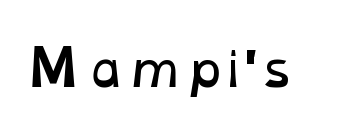
Q: Is the text bold? A: No.
Q: Is the text underlined? A: No.
Q: Is the spacing between letters normal or unusually wide? A: Normal.
Q: Width (condensed, normal, or wide)? A: Wide.
Q: Stroke contrast? A: Low.
Q: x-height? A: Medium.
Q: Monospaced? A: No.
